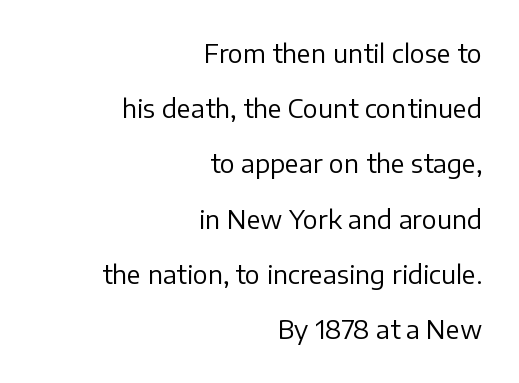
Q: Is the text bold? A: No.
Q: Is the text italic (slanted)? A: No, it is upright.
Q: Is the text underlined? A: No.
Q: How is the paragraph aligned? A: Right-aligned.
Q: Is the spacing between letters normal or unusually wide? A: Normal.
Q: Is the spacing between lines tight, normal or loose? A: Loose.
